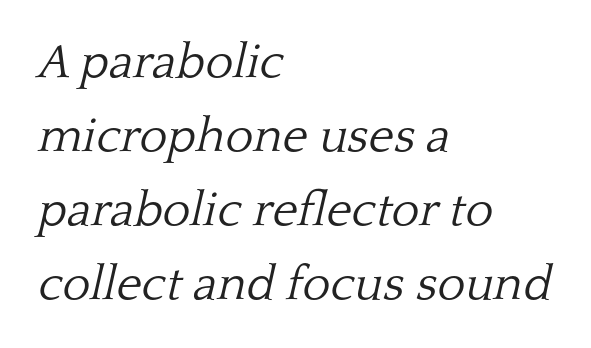
I'd call this a serif setting — the letters wear small feet. Note the varied advance widths — an 'i' is clearly narrower than an 'm'. No extra ink here — the face is not bold. Underline: absent.
